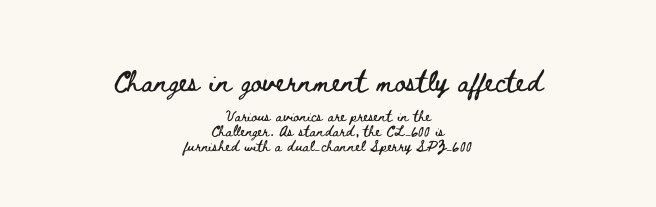
The image shows 27 px text type; set centered, tight line spacing (1.08x), normal letter spacing, not underlined; the first (top) block is 1.93x larger.
